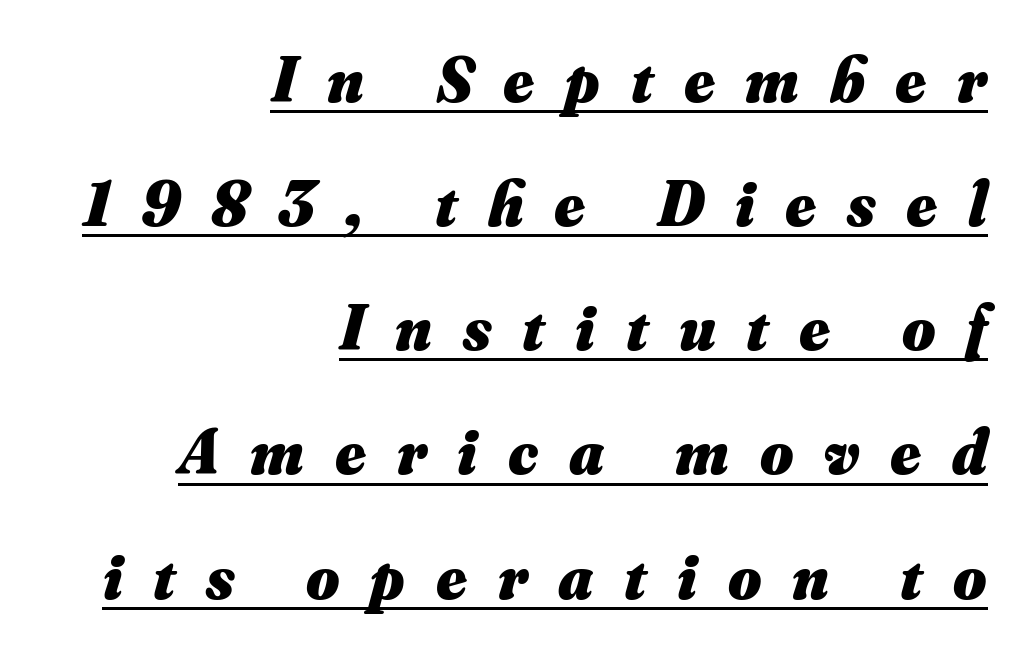
The image shows 64 px heavy type, italic (leaning right); set right-aligned, loose line spacing (1.94x), unusually wide letter spacing (+0.48 em), underlined; medium stroke contrast and a small x-height.
